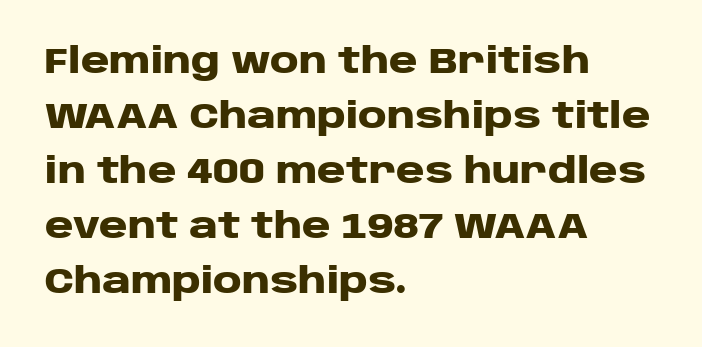
The image shows 35 px heavy, wide sans-serif type, upright; set left-aligned, normal line spacing (1.57x), normal letter spacing, not underlined; low stroke contrast and a large x-height.
